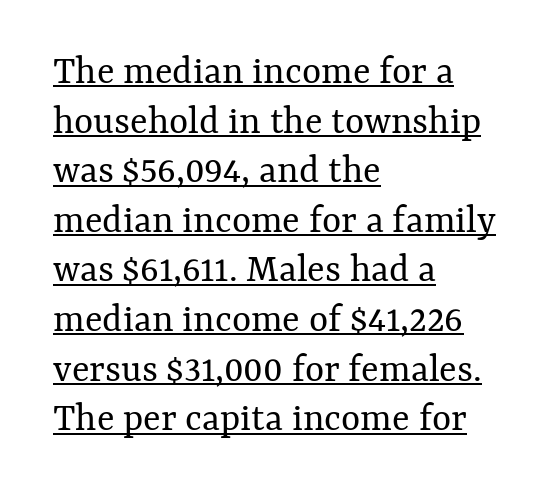
{"italic": "no", "bold": "no", "weight": "regular", "width": "normal", "stroke_contrast": "medium", "x_height": "medium", "monospaced": "no", "underline": "yes", "align": "left", "line_spacing_ratio": 1.21, "letter_spacing": "normal", "letter_spacing_em": 0.0, "glyph_px": 41}
